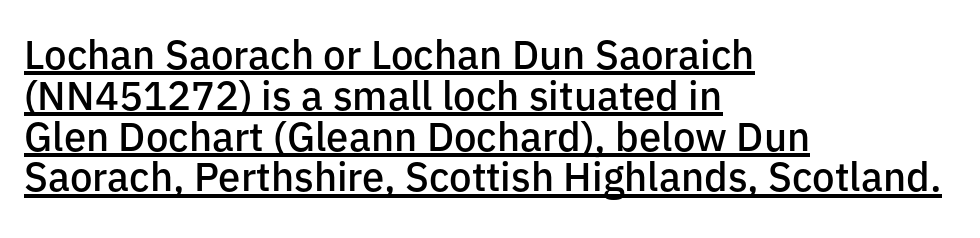
{"serif": "no", "italic": "no", "bold": "semi", "weight": "semibold", "width": "normal", "stroke_contrast": "low", "x_height": "medium", "monospaced": "no", "underline": "yes", "align": "left", "line_spacing": "tight", "line_spacing_ratio": 1.02, "letter_spacing": "normal", "letter_spacing_em": 0.0, "glyph_px": 40}
